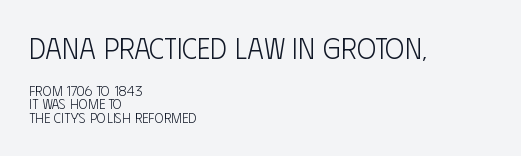
{"serif": "no", "italic": "no", "bold": "no", "weight": "light", "width": "condensed", "stroke_contrast": "low", "x_height": "large", "monospaced": "no", "underline": "no", "align": "left", "line_spacing": "tight", "line_spacing_ratio": 0.98, "letter_spacing": "normal", "letter_spacing_em": 0.0, "larger_block": "first", "size_ratio": 2.07, "glyph_px": 29}
